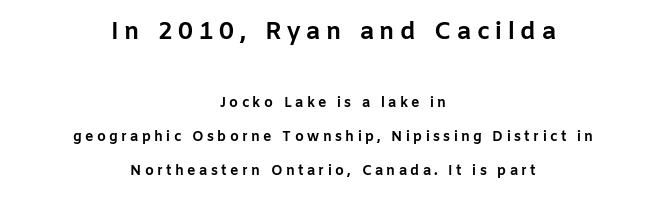
The image shows 24 px bold type, upright; set centered, loose line spacing (2.44x), unusually wide letter spacing (+0.24 em), not underlined; the first (top) block is 1.71x larger.
